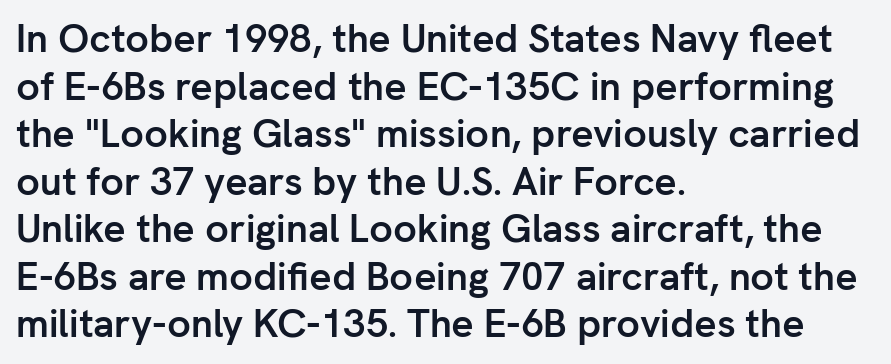
{"serif": "no", "italic": "no", "bold": "yes", "weight": "semibold", "width": "normal", "stroke_contrast": "low", "x_height": "medium", "monospaced": "no", "underline": "no", "align": "left", "line_spacing_ratio": 1.22, "letter_spacing": "normal", "letter_spacing_em": 0.0, "glyph_px": 39}
